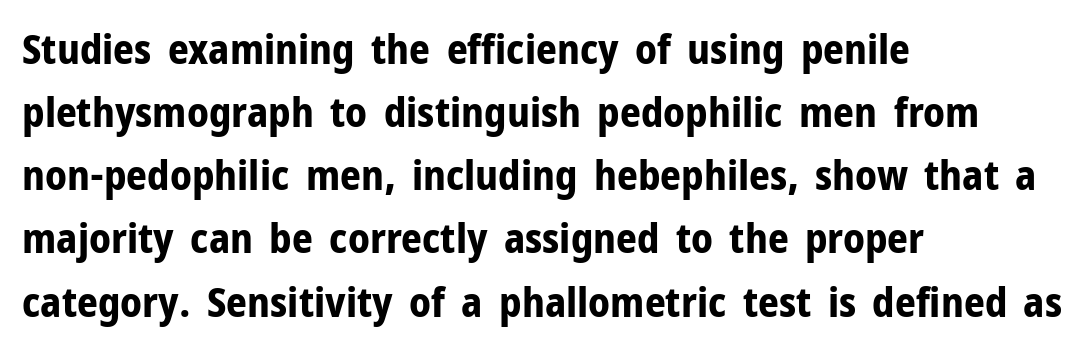
The image shows 41 px bold sans-serif type, upright; set left-aligned, normal line spacing (1.54x), normal letter spacing, not underlined; low stroke contrast and a medium x-height.
